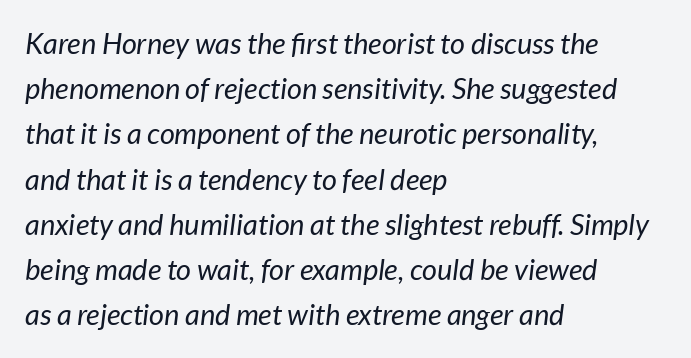
Q: Is the text bold? A: No.
Q: Is the text italic (slanted)? A: Yes, it leans right by about 7 degrees.
Q: Is the text underlined? A: No.
Q: How is the paragraph aligned? A: Left-aligned.
Q: Is the spacing between letters normal or unusually wide? A: Normal.
Q: Is the spacing between lines tight, normal or loose? A: Normal.
Q: Width (condensed, normal, or wide)? A: Normal.
Q: Stroke contrast? A: Low.
Q: x-height? A: Medium.
Q: Monospaced? A: No.
